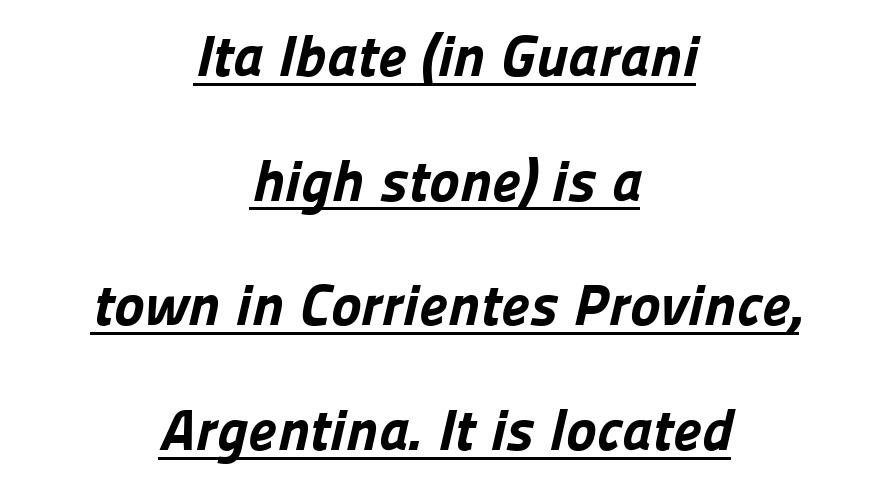
Q: Is the text bold? A: Yes.
Q: Is the typeface a serif or a sans-serif typeface? A: Sans-serif.
Q: Is the text underlined? A: Yes.
Q: How is the paragraph aligned? A: Centered.
Q: Is the spacing between letters normal or unusually wide? A: Normal.
Q: Is the spacing between lines tight, normal or loose? A: Loose.
Q: Width (condensed, normal, or wide)? A: Normal.
Q: Stroke contrast? A: Low.
Q: x-height? A: Medium.
Q: Monospaced? A: No.
